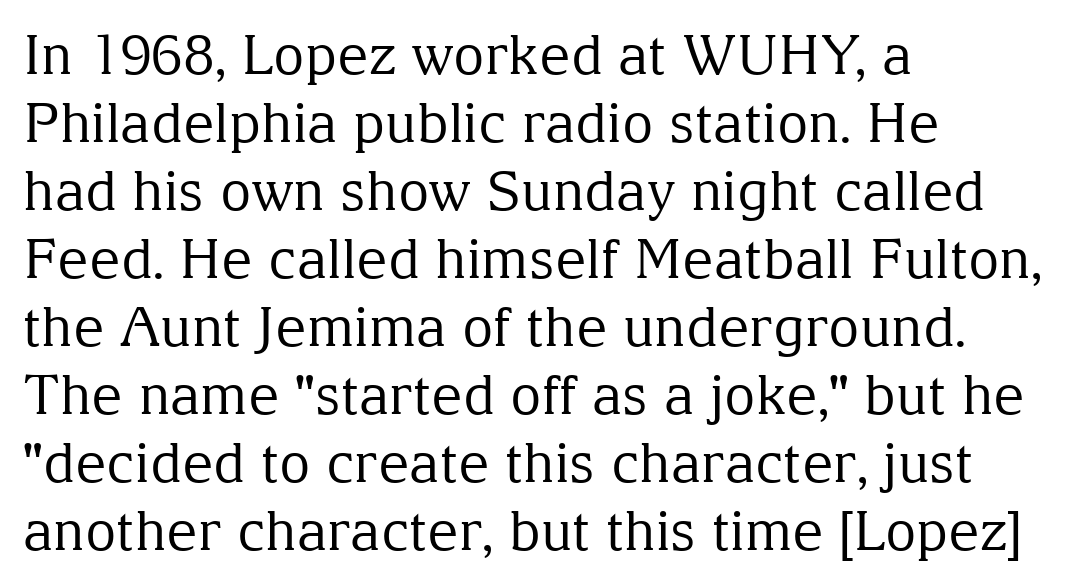
The image shows 54 px regular-weight serif type, upright; set left-aligned, normal line spacing (1.26x), normal letter spacing, not underlined; medium stroke contrast and a medium x-height.
